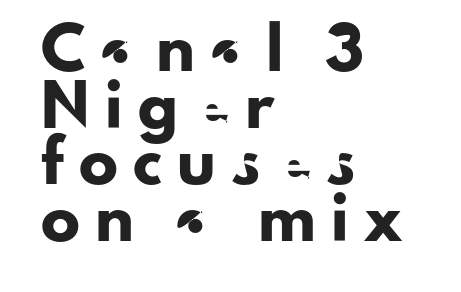
The type is letterspaced generously, with wide tracking. Looks like regular typesetting: each glyph gets only the width it needs. A typesetter would mark this as roman, not italic. These lines are composed in type without serifs. Evenly set lines give the paragraph a standard silhouette. Leftover space on each line is placed entirely after the last word.
